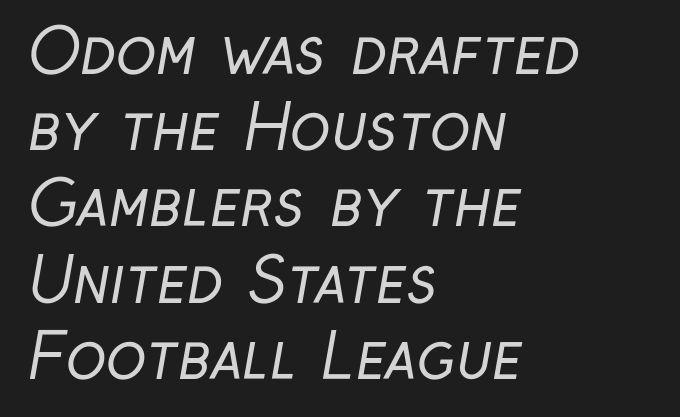
The image shows 61 px regular-weight, condensed sans-serif type; set left-aligned, normal line spacing (1.25x), normal letter spacing, not underlined; low stroke contrast and a medium x-height.
